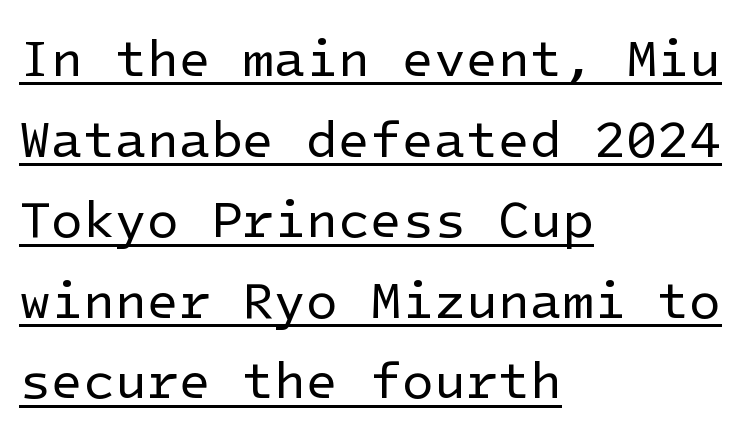
Line beginnings align vertically; line endings do not. Nobody touched the tracking dial on this one. The rendering shows plain stroke endings on the letterforms — a sans-serif design. Posture: straight, roman, zero tilt. The specimen includes a rule beneath the text block's lines. Stems and bowls with no extra thickness — not bold.
